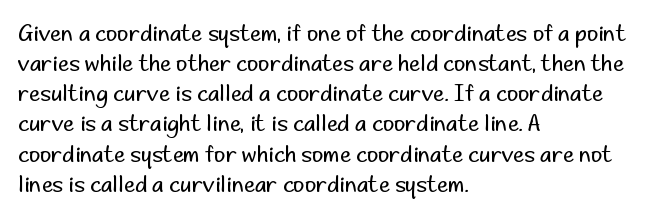
The image shows 22 px text type, upright; set left-aligned, normal line spacing (1.37x), normal letter spacing, not underlined.
